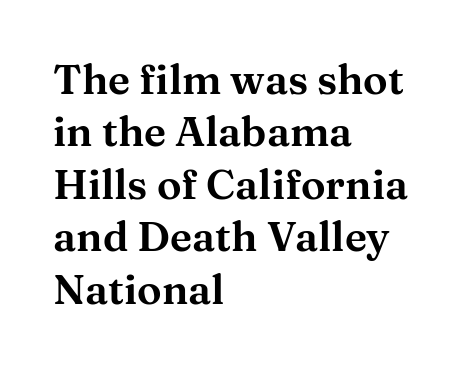
{"serif": "yes", "italic": "no", "width": "wide", "stroke_contrast": "medium", "x_height": "medium", "monospaced": "no", "underline": "no", "align": "left", "line_spacing": "normal", "line_spacing_ratio": 1.28, "letter_spacing": "normal", "letter_spacing_em": 0.0, "glyph_px": 41}
